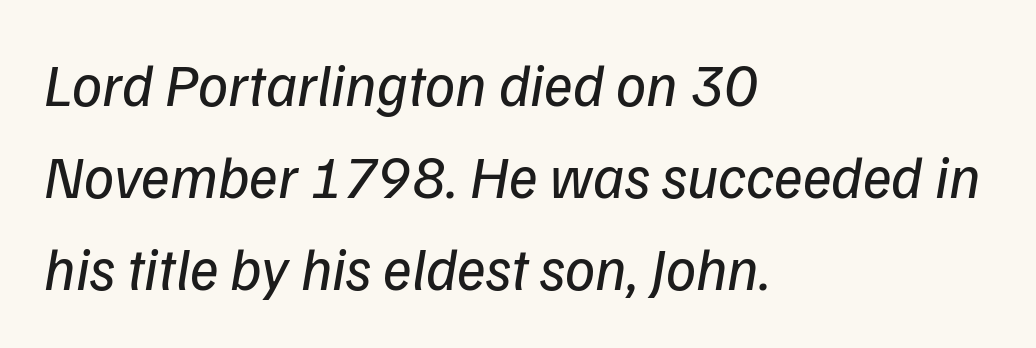
The image shows 60 px regular-weight sans-serif type; set left-aligned, normal line spacing (1.53x), normal letter spacing, not underlined; low stroke contrast and a medium x-height.
